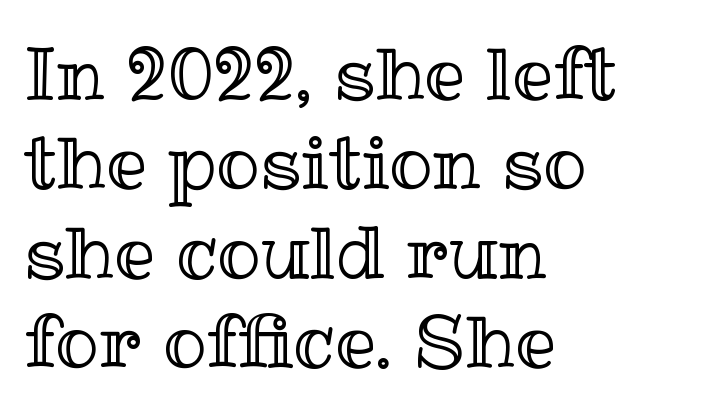
The image shows 72 px text type, upright; set left-aligned, line spacing 1.24x, normal letter spacing, not underlined; a medium x-height.
